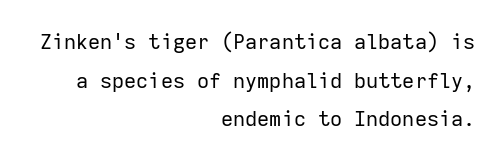
The image shows 21 px text type, upright; set right-aligned, line spacing 1.84x, normal letter spacing, not underlined.
